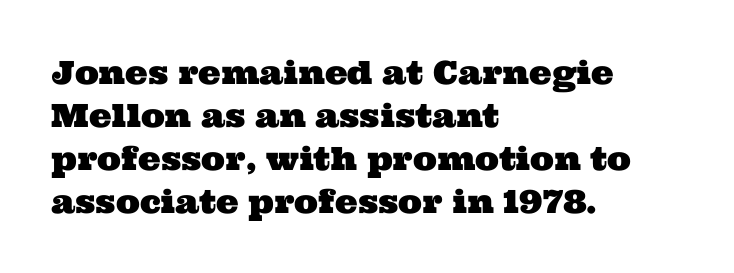
{"serif": "yes", "width": "wide", "stroke_contrast": "medium", "x_height": "medium", "monospaced": "no", "underline": "no", "align": "left", "line_spacing": "normal", "line_spacing_ratio": 1.34, "letter_spacing": "normal", "letter_spacing_em": 0.0, "glyph_px": 32}
